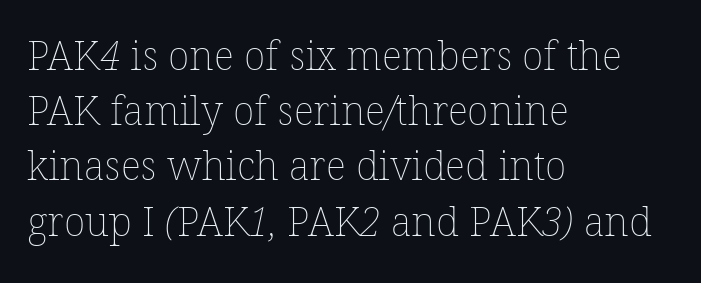
Q: Is the text bold? A: No.
Q: Is the text underlined? A: No.
Q: How is the paragraph aligned? A: Left-aligned.
Q: Is the spacing between letters normal or unusually wide? A: Normal.
Q: Is the spacing between lines tight, normal or loose? A: Normal.
Q: Width (condensed, normal, or wide)? A: Normal.
Q: Stroke contrast? A: Low.
Q: x-height? A: Medium.
Q: Monospaced? A: No.
